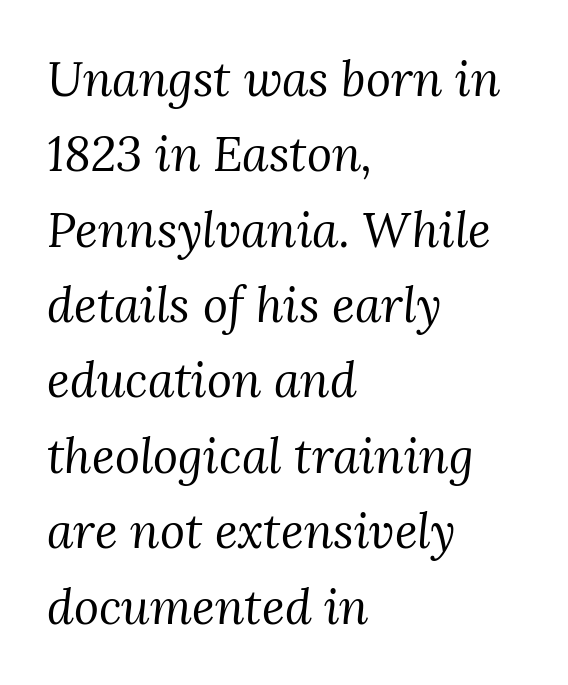
The image shows 48 px regular-weight serif type, italic (leaning right); set left-aligned, normal line spacing (1.57x), normal letter spacing, not underlined; medium stroke contrast and a medium x-height.
